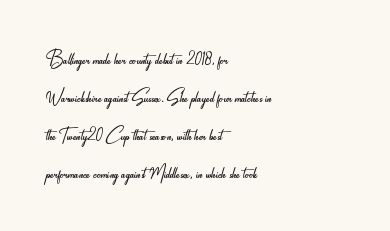
{"bold": "no", "underline": "no", "align": "left", "line_spacing": "normal", "line_spacing_ratio": 1.52, "letter_spacing": "normal", "letter_spacing_em": 0.0, "glyph_px": 25}
